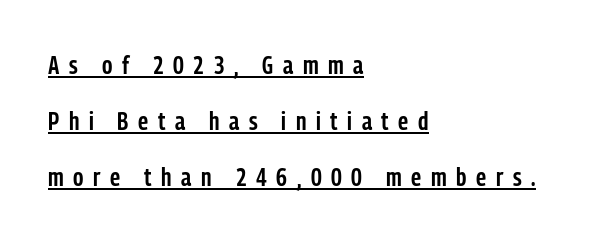
Q: Is the text bold? A: Semi-bold.
Q: Is the text italic (slanted)? A: No, it is upright.
Q: Is the text underlined? A: Yes.
Q: How is the paragraph aligned? A: Left-aligned.
Q: Is the spacing between letters normal or unusually wide? A: Unusually wide.
Q: Is the spacing between lines tight, normal or loose? A: Loose.
